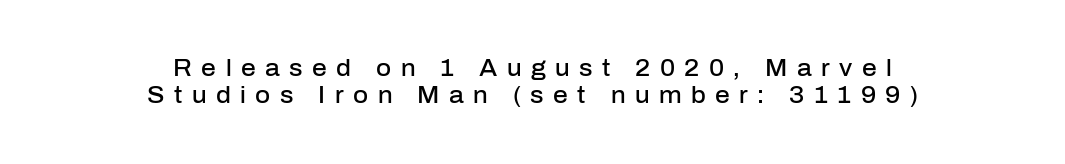
The image shows 23 px text type, upright; set centered, line spacing 1.18x, unusually wide letter spacing (+0.41 em), not underlined.
